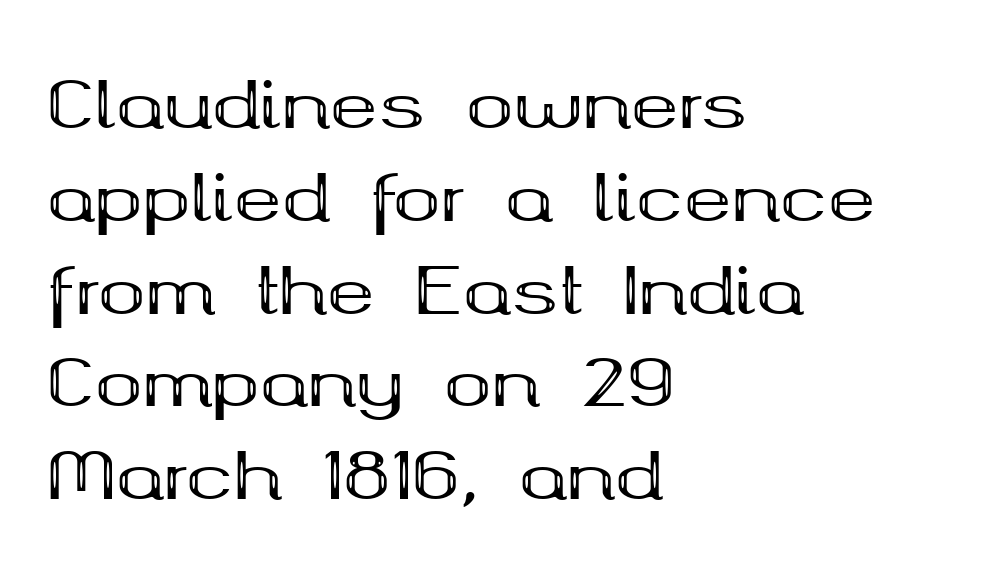
The font's upright variant was chosen for this text. This rendering features lettering with no underline. Look at the bottom of the vertical strokes: they flare into serifs here. Tracking value appears to be zero — textbook default spacing.
